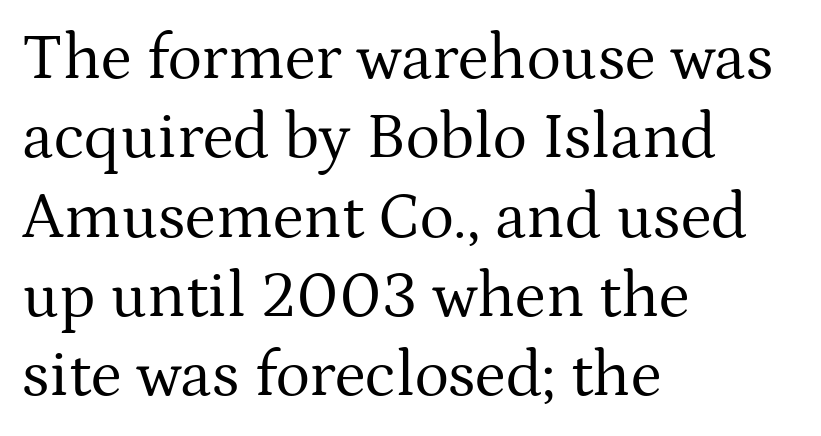
The image shows 65 px regular-weight serif type, upright; set left-aligned, line spacing 1.22x, normal letter spacing, not underlined; medium stroke contrast and a medium x-height.
